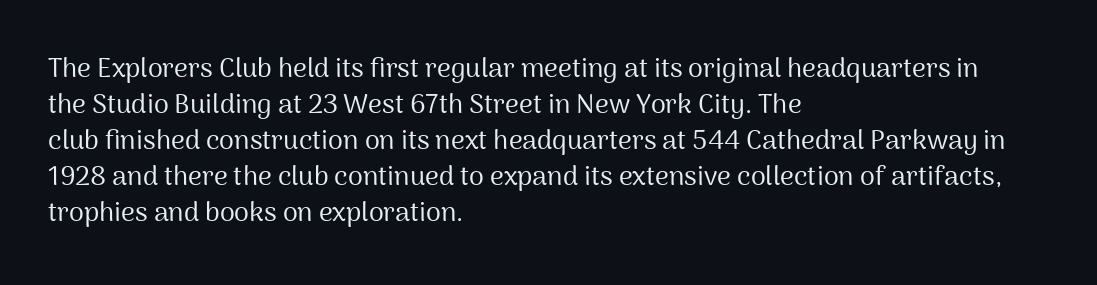
Q: Is the text bold? A: No.
Q: Is the text italic (slanted)? A: No, it is upright.
Q: Is the text underlined? A: No.
Q: How is the paragraph aligned? A: Left-aligned.
Q: Is the spacing between letters normal or unusually wide? A: Normal.
Q: Is the spacing between lines tight, normal or loose? A: Normal.
